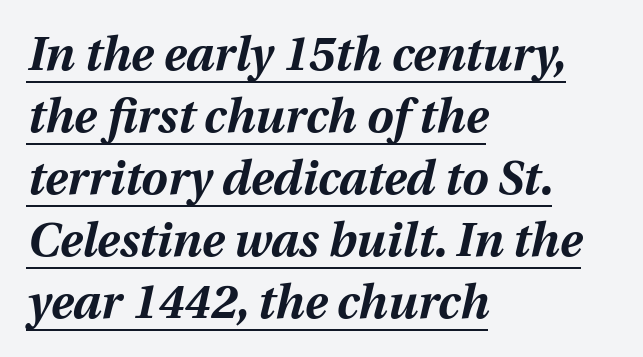
{"italic": "yes", "lean": "right", "slant_degrees": 12, "bold": "yes", "weight": "bold", "width": "normal", "stroke_contrast": "medium", "x_height": "medium", "monospaced": "no", "underline": "yes", "align": "left", "line_spacing": "normal", "line_spacing_ratio": 1.32, "letter_spacing": "normal", "letter_spacing_em": 0.0, "glyph_px": 47}
